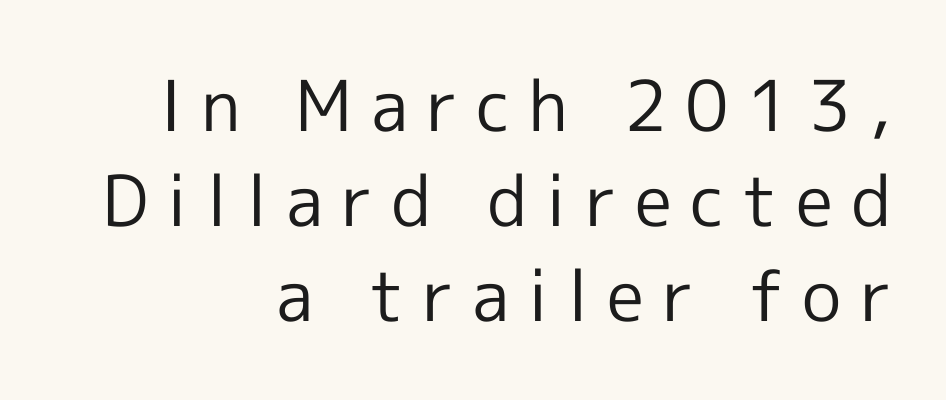
The image shows 70 px regular-weight sans-serif type, upright; set right-aligned, normal line spacing (1.36x), unusually wide letter spacing (+0.26 em), not underlined; a medium x-height.
